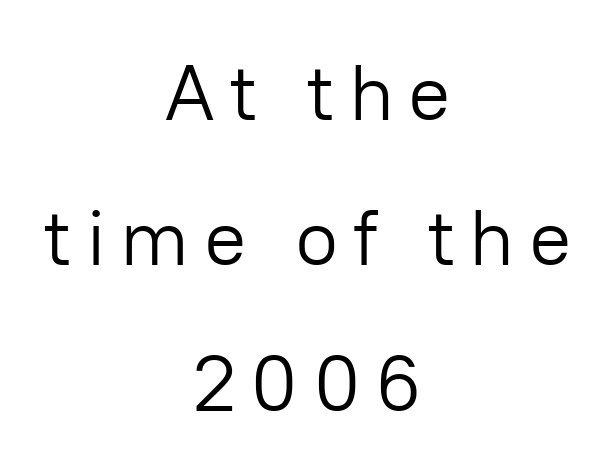
The lettering holds an erect, upright posture throughout. No feet cap the strokes, marking this as sans-serif type. The glyphs are unaccompanied by any horizontal stroke below them. Spacing verdict: proportional, widths tailored to each character. The rag falls on both sides of this text block equally. Nothing heavy about these letters — not bold at all.
